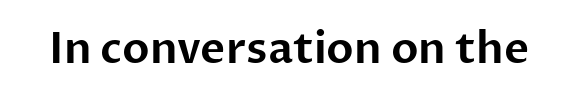
{"serif": "no", "italic": "no", "width": "normal", "stroke_contrast": "low", "x_height": "medium", "monospaced": "no", "underline": "no", "letter_spacing": "normal", "letter_spacing_em": 0.0, "glyph_px": 43}
